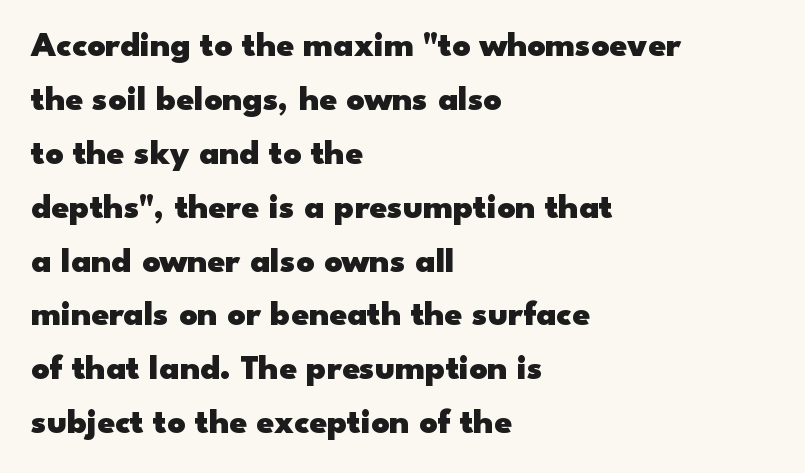
The image shows 35 px heavy, wide sans-serif type, upright; set left-aligned, normal line spacing (1.54x), normal letter spacing, not underlined; low stroke contrast and a small x-height.
